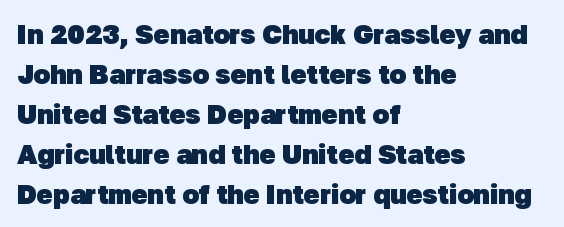
A normal amount of white space separates one row of letters from the next. Notice how thick the strokes are: this is what a full bold looks like. Words appear dense and cohesive because spacing is normal. Which margin do the lines hug? The left one — the right edge is uneven. Letters rest on an invisible, unmarked baseline.
